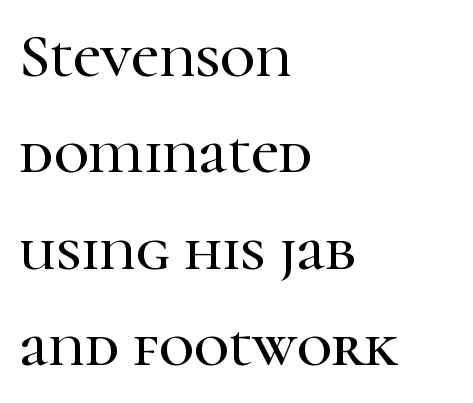
Character widths vary here, with narrow letters taking less room than wide ones. Baseline-to-baseline distance is the conventional proportion of letter height. Words float on clear page, feet unadorned. Serif or sans? Serif — the stroke terminals have little feet. The font's upright variant was chosen for this text.
